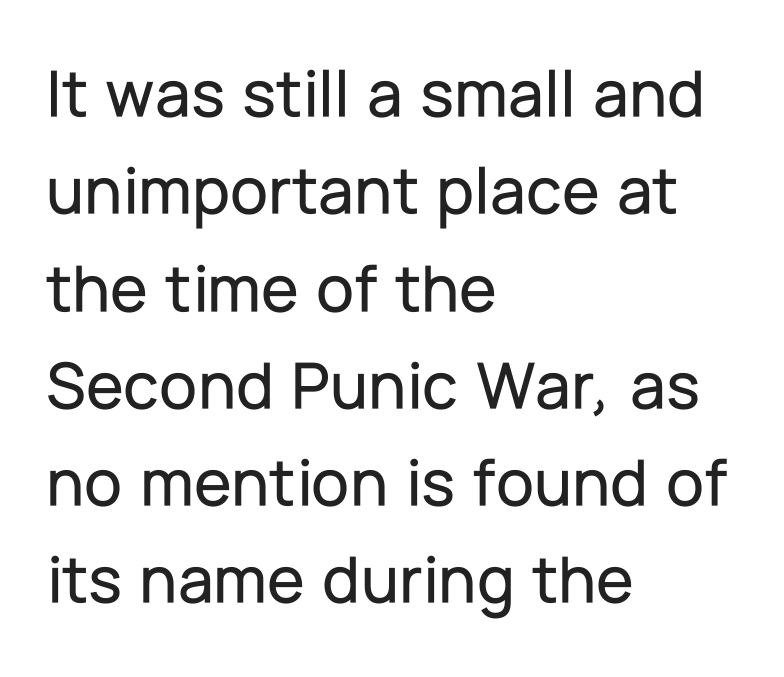
Teacher's note: observe the even left margin — that is flush-left alignment. The foot of each line stays bare and open. Proportional: the letters do not fall into vertical columns. Honestly, the letter spacing is just normal — you wouldn't notice it.
